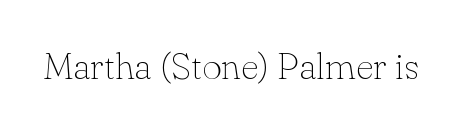
Q: Is the text bold? A: No.
Q: Is the text italic (slanted)? A: No, it is upright.
Q: Is the typeface a serif or a sans-serif typeface? A: Serif.
Q: Is the text underlined? A: No.
Q: Is the spacing between letters normal or unusually wide? A: Normal.
Q: Width (condensed, normal, or wide)? A: Normal.
Q: Stroke contrast? A: Low.
Q: x-height? A: Small.
Q: Monospaced? A: No.
